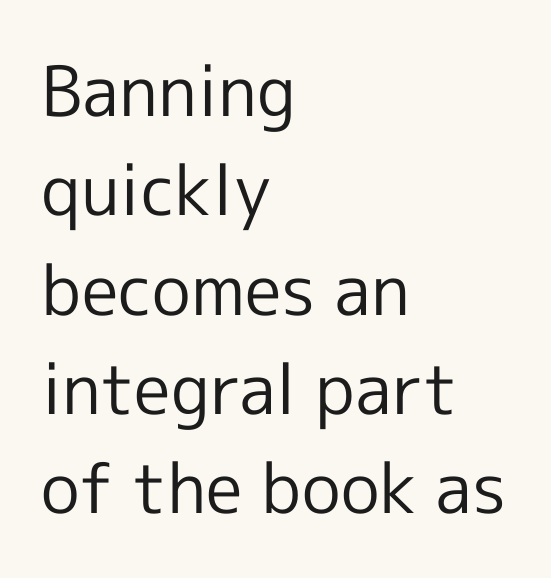
{"serif": "no", "italic": "no", "bold": "no", "weight": "regular", "width": "normal", "x_height": "medium", "monospaced": "no", "underline": "no", "align": "left", "line_spacing": "normal", "line_spacing_ratio": 1.44, "letter_spacing": "normal", "letter_spacing_em": 0.0, "glyph_px": 69}
